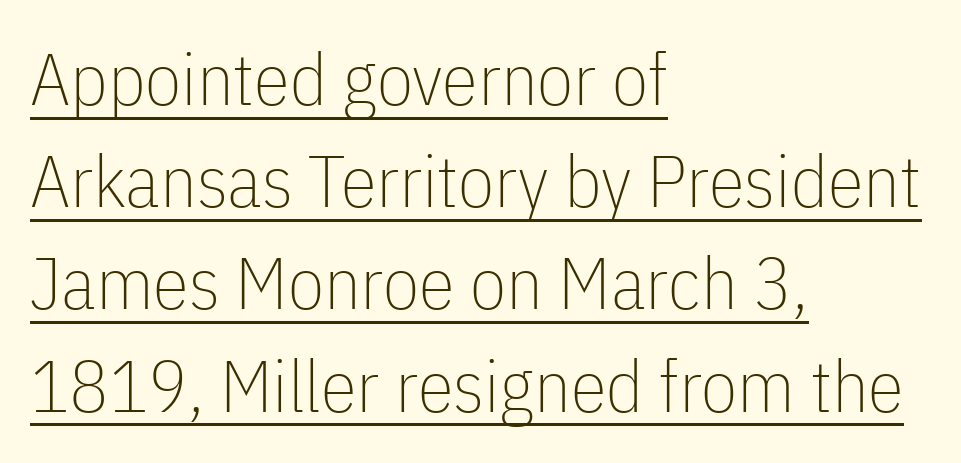
Honestly, the row spacing looks completely unremarkable. The axis of the letterforms is exactly vertical. Check where the strokes stop: nothing finishes them off — pure sans. Which margin do the lines hug? The left one — the right edge is uneven. Proportional: the letters do not fall into vertical columns.
